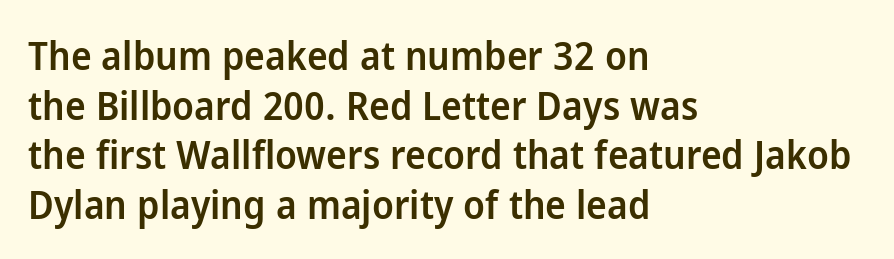
{"serif": "no", "italic": "no", "bold": "semi", "weight": "semibold", "width": "normal", "stroke_contrast": "low", "x_height": "medium", "monospaced": "no", "underline": "no", "align": "left", "line_spacing": "normal", "line_spacing_ratio": 1.27, "letter_spacing": "normal", "letter_spacing_em": 0.0, "glyph_px": 39}
